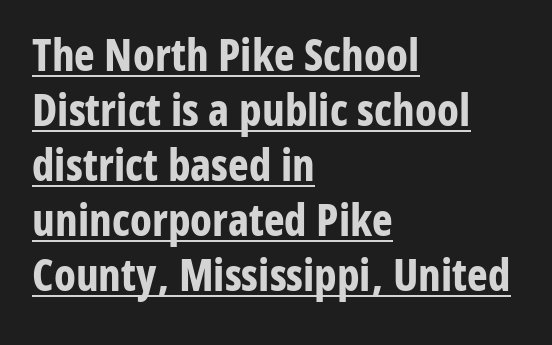
{"serif": "no", "italic": "no", "bold": "yes", "weight": "bold", "width": "condensed", "stroke_contrast": "low", "x_height": "medium", "monospaced": "no", "underline": "yes", "align": "left", "line_spacing": "normal", "line_spacing_ratio": 1.25, "letter_spacing": "normal", "letter_spacing_em": 0.0, "glyph_px": 44}
